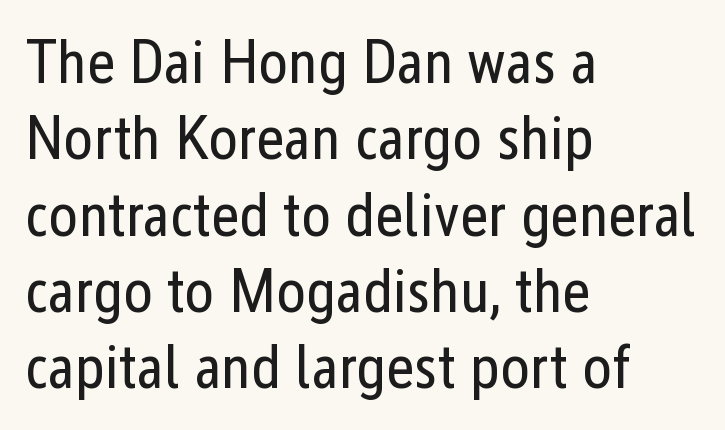
Look at the tracking — it's just the regular setting, nothing added. The font sits on the lighter half of the weight spectrum, regular included. The passage shown is typed in a proportional face where columns would drift. Compared with a centered layout, this one pins lines to the left instead.
